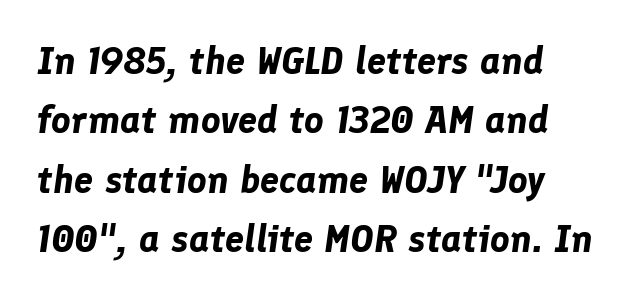
Line spacing here is normal. The glyphs have the mass of a bold cut. The rendering applies a slant to the glyphs. Here the glyphs are tracked normally, forming tight word shapes. A student would call this left alignment; a typographer would say flush left, rag right.
